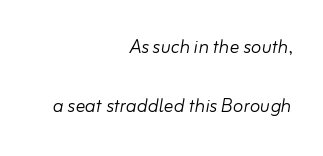
Notice the wide empty band between every row — that's loose leading. Does the copy run flush right? Yes — the right margin is perfectly even. The typography opts for an oblique posture over an upright one. The type is set solid horizontally, with unmodified tracking. The words here are not underlined. Weight: in the light-to-regular range.
